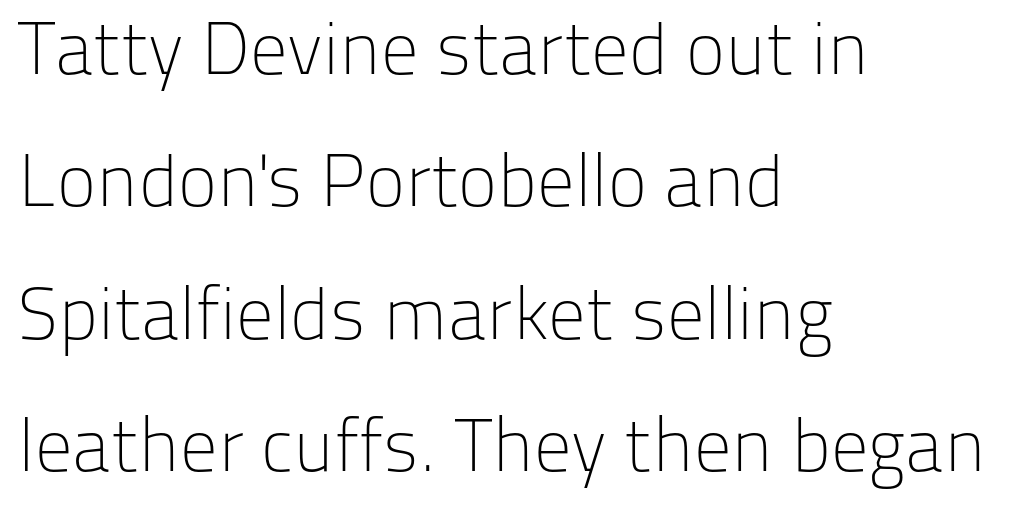
The image shows 74 px light sans-serif type, upright; set left-aligned, line spacing 1.79x, normal letter spacing, not underlined; low stroke contrast and a medium x-height.
